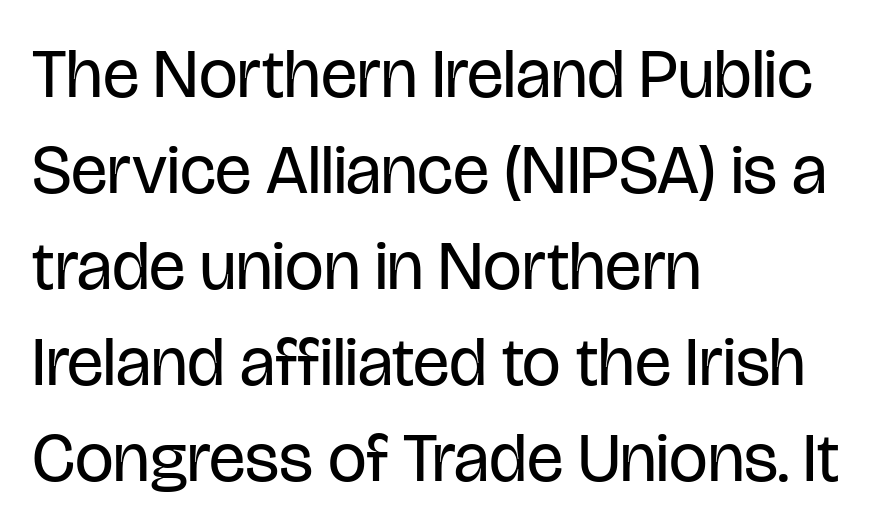
{"serif": "no", "italic": "no", "bold": "no", "weight": "regular", "width": "condensed", "stroke_contrast": "low", "x_height": "large", "monospaced": "no", "underline": "no", "align": "left", "line_spacing": "normal", "line_spacing_ratio": 1.39, "letter_spacing": "normal", "letter_spacing_em": 0.0, "glyph_px": 69}
